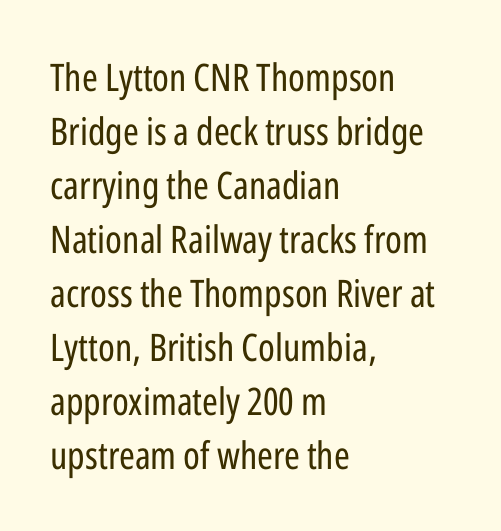
The image shows 38 px regular-weight, condensed sans-serif type, upright; set left-aligned, normal line spacing (1.42x), normal letter spacing, not underlined; low stroke contrast and a medium x-height.
